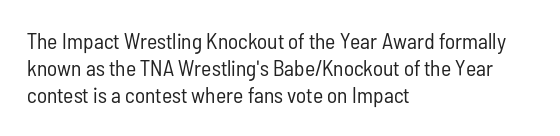
Beneath every word, the page is bare. The lettering holds an erect, upright posture throughout. Caption: face not bold, strokes unweighted. The gaps between neighbouring characters are ordinary and unremarkable.
